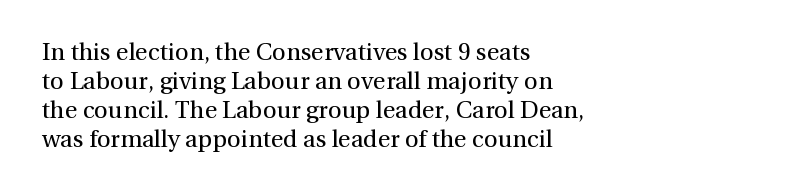
The image shows 24 px text type, upright; set left-aligned, line spacing 1.21x, normal letter spacing, not underlined.
